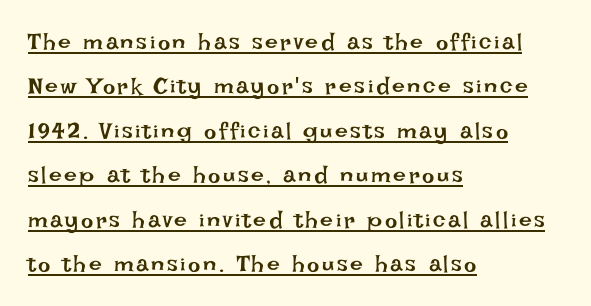
Q: Is the text bold? A: No.
Q: Is the text italic (slanted)? A: No, it is upright.
Q: Is the text underlined? A: Yes.
Q: How is the paragraph aligned? A: Left-aligned.
Q: Is the spacing between lines tight, normal or loose? A: Loose.
